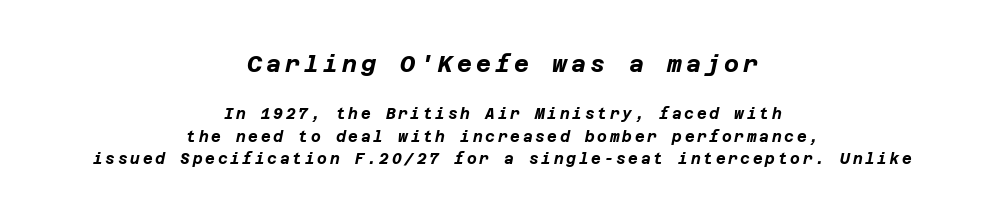
The words here are not underlined. Students, this is bold: see how much ink each stroke carries. The first block has been scaled up relative to the second. Is the block centered? Yes — each line is placed symmetrically about the middle.
